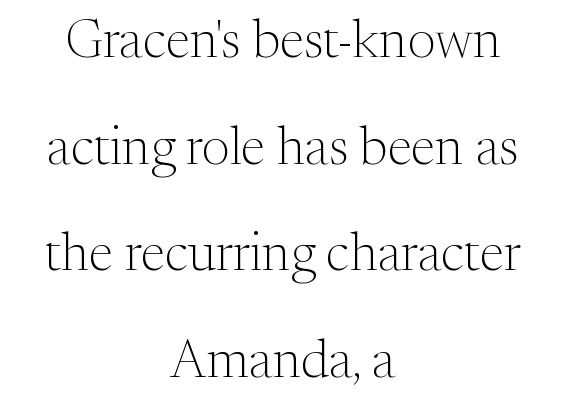
{"serif": "yes", "italic": "no", "bold": "no", "weight": "light", "width": "normal", "stroke_contrast": "medium", "x_height": "medium", "monospaced": "no", "underline": "no", "align": "center", "line_spacing": "loose", "line_spacing_ratio": 2.01, "letter_spacing": "normal", "letter_spacing_em": 0.0, "glyph_px": 53}
